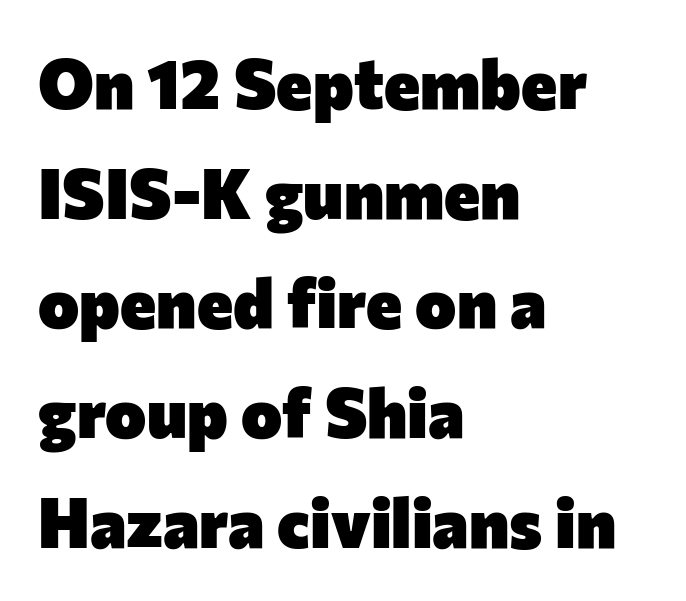
{"serif": "no", "italic": "no", "bold": "yes", "weight": "heavy", "width": "normal", "stroke_contrast": "low", "x_height": "medium", "monospaced": "no", "underline": "no", "align": "left", "line_spacing": "normal", "line_spacing_ratio": 1.59, "letter_spacing": "normal", "letter_spacing_em": 0.0, "glyph_px": 69}
